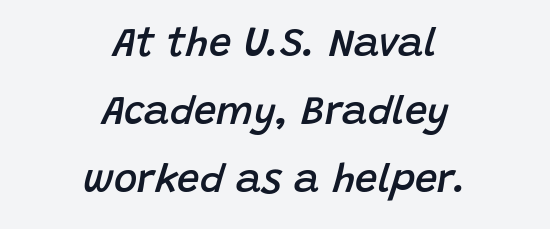
What stands out about the letter spacing? Nothing — it is the standard amount. Quick note: underline off. Characters are canted at an angle relative to the baseline's perpendicular. Centered paragraph, ragged on both sides. A typesetter would call this leading conventional body-copy spacing.
